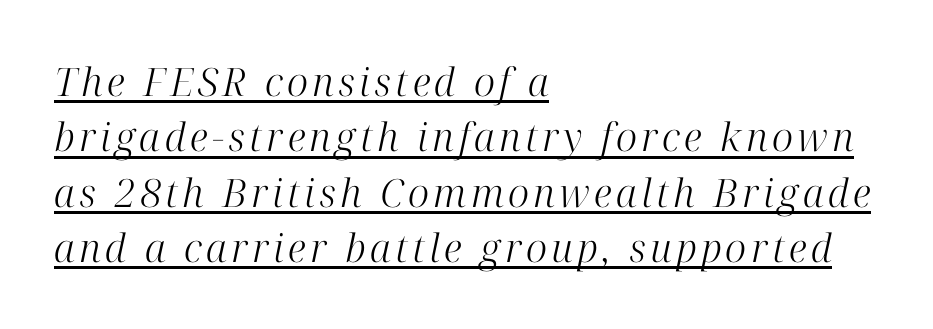
The image shows 39 px light serif type, italic (leaning right); set left-aligned, normal line spacing (1.42x), underlined; high stroke contrast and a medium x-height.
